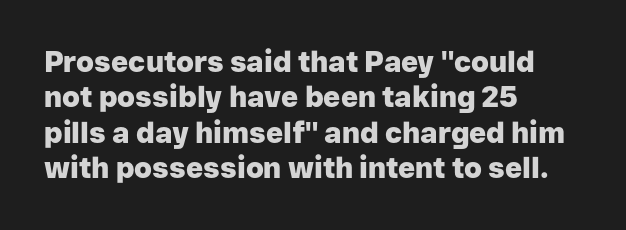
The image shows 29 px heavy sans-serif type, upright; set left-aligned, line spacing 1.22x, normal letter spacing, not underlined; low stroke contrast and a medium x-height.
